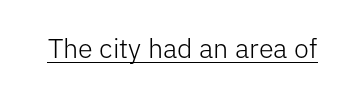
The image shows 27 px text type, upright; set normal letter spacing, underlined.
